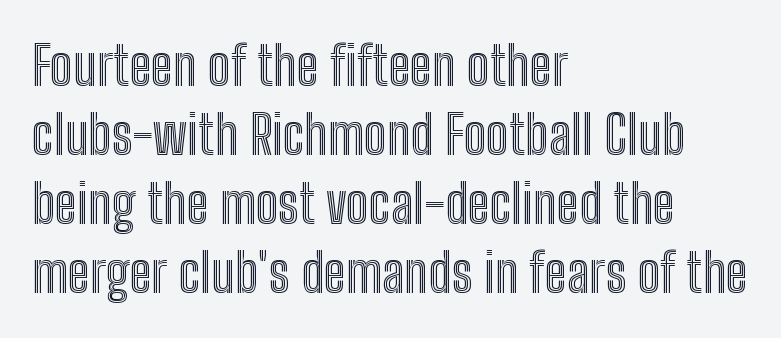
Q: Is the text italic (slanted)? A: No, it is upright.
Q: Is the text underlined? A: No.
Q: How is the paragraph aligned? A: Left-aligned.
Q: Is the spacing between letters normal or unusually wide? A: Normal.
Q: Is the spacing between lines tight, normal or loose? A: Normal.
Q: Width (condensed, normal, or wide)? A: Condensed.
Q: x-height? A: Medium.
Q: Monospaced? A: No.
